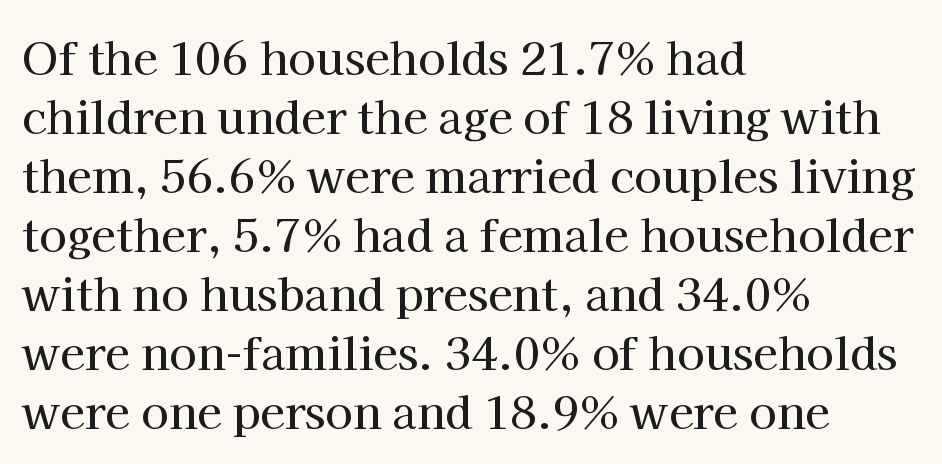
{"serif": "yes", "italic": "no", "width": "normal", "stroke_contrast": "high", "x_height": "medium", "monospaced": "no", "underline": "no", "align": "left", "line_spacing": "normal", "line_spacing_ratio": 1.31, "letter_spacing": "normal", "letter_spacing_em": 0.0, "glyph_px": 45}
